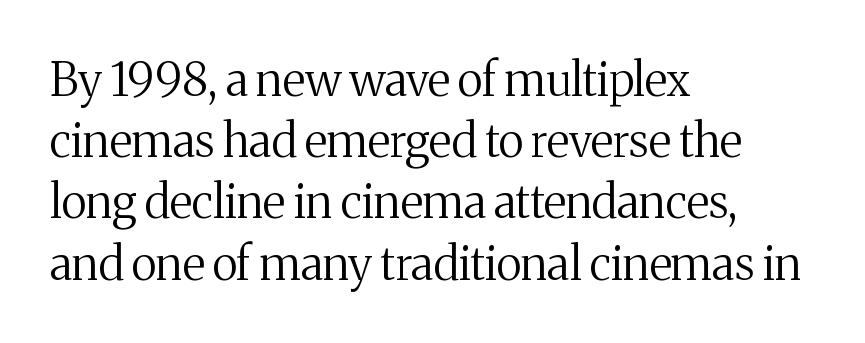
{"serif": "yes", "italic": "no", "bold": "no", "weight": "regular", "width": "normal", "stroke_contrast": "medium", "x_height": "medium", "monospaced": "no", "underline": "no", "align": "left", "line_spacing": "normal", "line_spacing_ratio": 1.33, "letter_spacing": "normal", "letter_spacing_em": 0.0, "glyph_px": 46}
